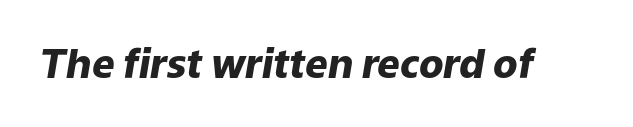
{"italic": "yes", "lean": "right", "slant_degrees": 9, "bold": "yes", "weight": "heavy", "width": "normal", "stroke_contrast": "low", "x_height": "medium", "monospaced": "no", "underline": "no", "letter_spacing": "normal", "letter_spacing_em": 0.0, "glyph_px": 40}
